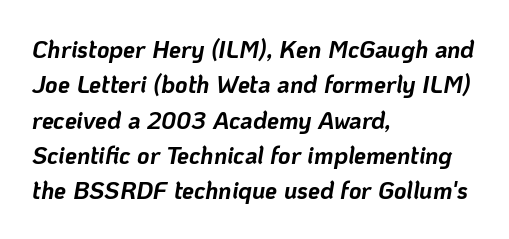
Q: Is the text bold? A: Yes.
Q: Is the text italic (slanted)? A: Yes, it leans right by about 10 degrees.
Q: Is the text underlined? A: No.
Q: How is the paragraph aligned? A: Left-aligned.
Q: Is the spacing between letters normal or unusually wide? A: Normal.
Q: Is the spacing between lines tight, normal or loose? A: Normal.
